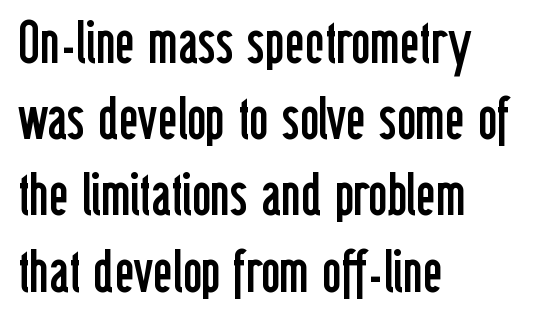
{"serif": "no", "italic": "no", "bold": "no", "weight": "regular", "width": "condensed", "stroke_contrast": "low", "x_height": "medium", "monospaced": "no", "underline": "no", "align": "left", "line_spacing": "normal", "line_spacing_ratio": 1.27, "letter_spacing": "normal", "letter_spacing_em": 0.0, "glyph_px": 60}
